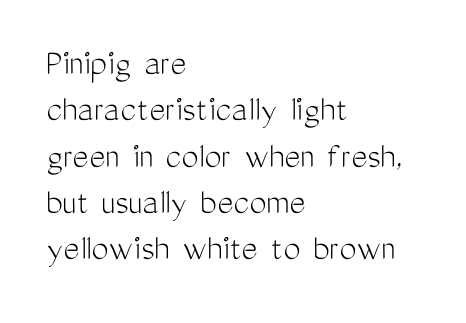
Q: Is the text bold? A: No.
Q: Is the text italic (slanted)? A: No, it is upright.
Q: Is the typeface a serif or a sans-serif typeface? A: Sans-serif.
Q: Is the text underlined? A: No.
Q: How is the paragraph aligned? A: Left-aligned.
Q: Is the spacing between letters normal or unusually wide? A: Normal.
Q: Width (condensed, normal, or wide)? A: Condensed.
Q: Stroke contrast? A: Medium.
Q: x-height? A: Medium.
Q: Monospaced? A: No.
